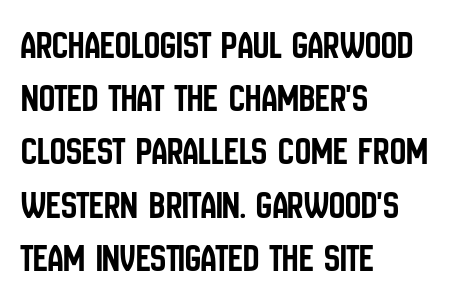
{"serif": "no", "italic": "no", "width": "condensed", "stroke_contrast": "low", "x_height": "large", "monospaced": "no", "underline": "no", "align": "left", "line_spacing": "normal", "line_spacing_ratio": 1.33, "letter_spacing": "normal", "letter_spacing_em": 0.0, "glyph_px": 40}
